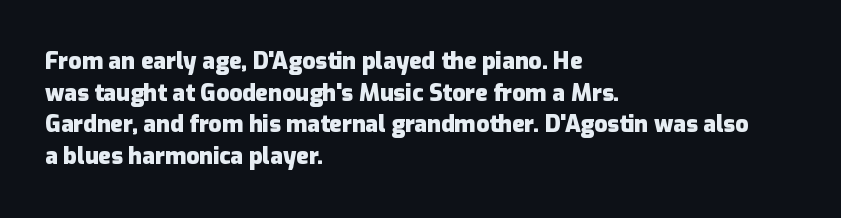
Q: Is the text bold? A: Yes.
Q: Is the text italic (slanted)? A: No, it is upright.
Q: Is the text underlined? A: No.
Q: How is the paragraph aligned? A: Left-aligned.
Q: Is the spacing between letters normal or unusually wide? A: Normal.
Q: Is the spacing between lines tight, normal or loose? A: Normal.
